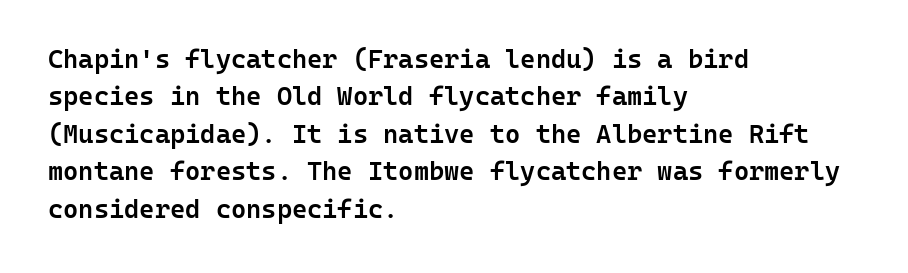
{"italic": "no", "bold": "semi", "underline": "no", "align": "left", "line_spacing": "normal", "line_spacing_ratio": 1.44, "letter_spacing": "normal", "letter_spacing_em": 0.0, "glyph_px": 26}
